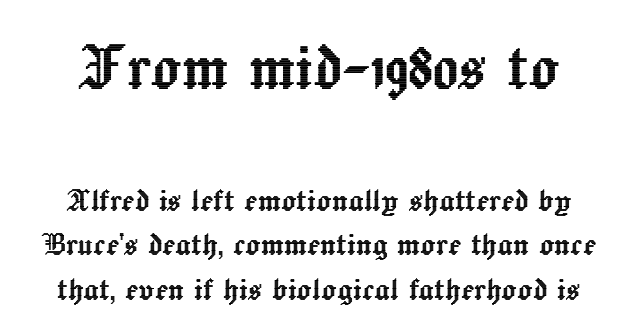
{"italic": "no", "width": "normal", "x_height": "medium", "monospaced": "no", "underline": "no", "line_spacing_ratio": 1.17, "letter_spacing": "normal", "letter_spacing_em": 0.0, "larger_block": "first", "size_ratio": 2.03, "glyph_px": 77}
